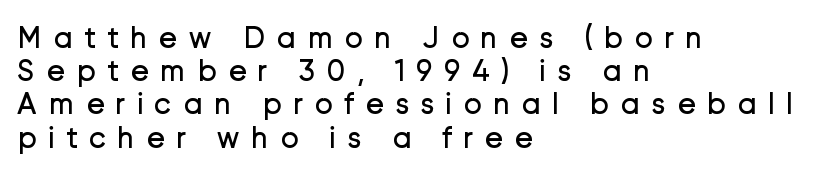
Posture: straight, roman, zero tilt. In CSS terms this would be text-align: left. The rendering uses natural spacing where letterforms have individual widths. Letterform terminals end flat and unadorned throughout the passage. The strokes carry an ordinary text weight at most. Descender tails drop into unmarked territory.
